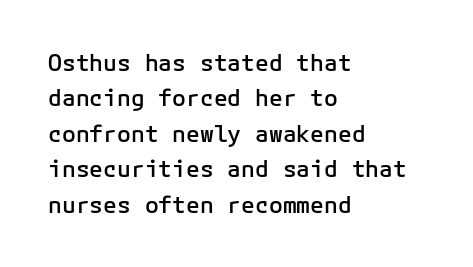
The image shows 23 px text type, upright; set left-aligned, normal line spacing (1.54x), normal letter spacing, not underlined.
